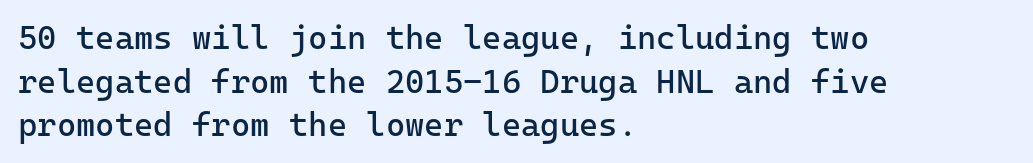
The image shows 33 px regular-weight sans-serif type, upright, monospaced; set left-aligned, normal line spacing (1.32x), normal letter spacing, not underlined; low stroke contrast and a medium x-height.
